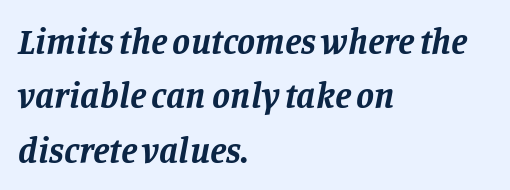
Q: Is the text bold? A: Yes.
Q: Is the text italic (slanted)? A: Yes, it leans right by about 11 degrees.
Q: Is the typeface a serif or a sans-serif typeface? A: Serif.
Q: Is the text underlined? A: No.
Q: How is the paragraph aligned? A: Left-aligned.
Q: Is the spacing between letters normal or unusually wide? A: Normal.
Q: Is the spacing between lines tight, normal or loose? A: Normal.
Q: Width (condensed, normal, or wide)? A: Normal.
Q: Stroke contrast? A: Low.
Q: x-height? A: Large.
Q: Monospaced? A: No.
